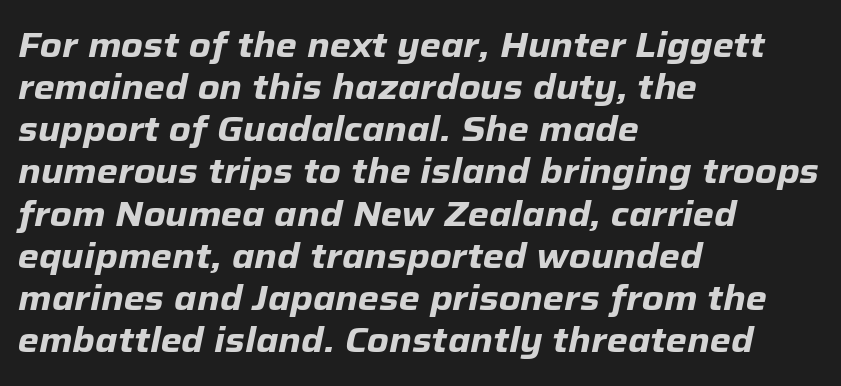
{"italic": "yes", "lean": "right", "slant_degrees": 12, "bold": "yes", "weight": "heavy", "width": "normal", "stroke_contrast": "low", "x_height": "medium", "monospaced": "no", "underline": "no", "align": "left", "line_spacing_ratio": 1.24, "letter_spacing": "normal", "letter_spacing_em": 0.0, "glyph_px": 34}
